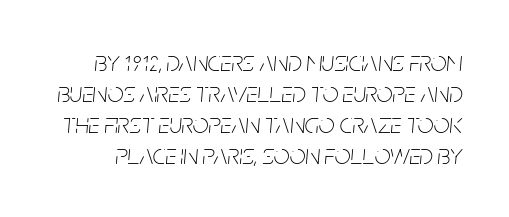
{"italic": "yes", "lean": "right", "slant_degrees": 5, "bold": "no", "weight": "thin", "width": "condensed", "stroke_contrast": "low", "x_height": "large", "monospaced": "no", "underline": "no", "line_spacing": "tight", "line_spacing_ratio": 1.11, "letter_spacing": "normal", "letter_spacing_em": 0.0, "glyph_px": 28}
